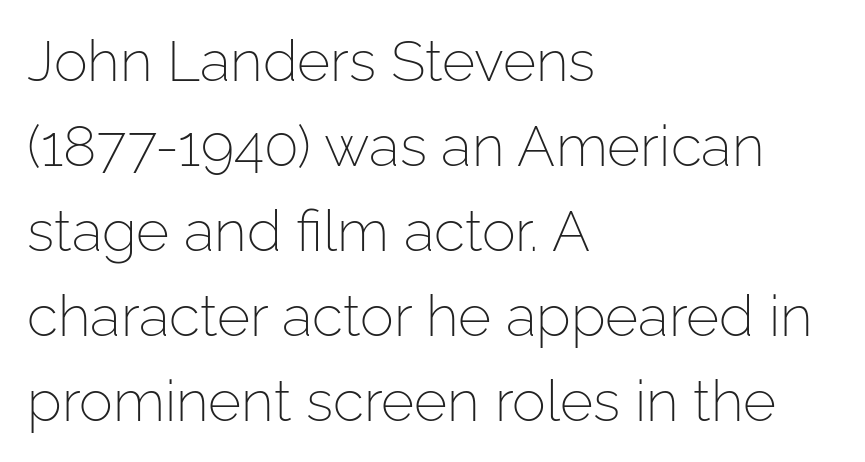
Q: Is the text bold? A: No.
Q: Is the text italic (slanted)? A: No, it is upright.
Q: Is the typeface a serif or a sans-serif typeface? A: Sans-serif.
Q: Is the text underlined? A: No.
Q: How is the paragraph aligned? A: Left-aligned.
Q: Is the spacing between letters normal or unusually wide? A: Normal.
Q: Is the spacing between lines tight, normal or loose? A: Normal.
Q: Width (condensed, normal, or wide)? A: Normal.
Q: Stroke contrast? A: Low.
Q: x-height? A: Medium.
Q: Monospaced? A: No.
